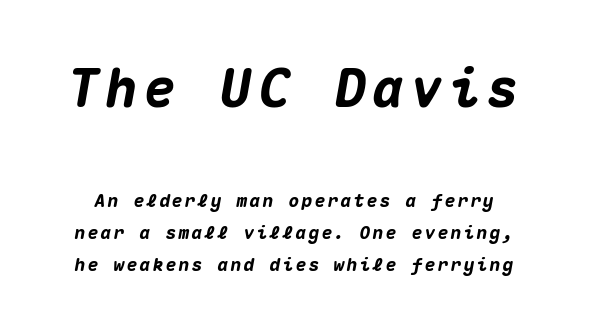
Summary of weight: heavy, a full bold. Has an underline been added? It has not. The initial chunk of copy outweighs the following chunk in type size. Think of a typewriter: that constant character pitch is what you see here. Posture: slanted.
